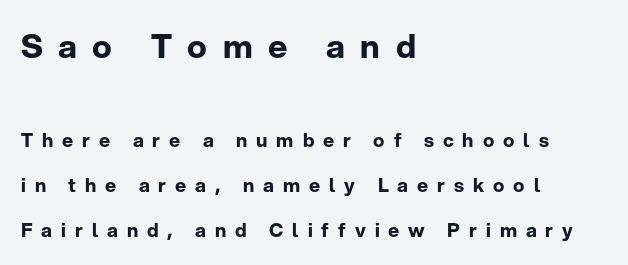
{"serif": "no", "italic": "no", "bold": "yes", "weight": "bold", "width": "normal", "stroke_contrast": "low", "x_height": "medium", "monospaced": "no", "underline": "no", "align": "left", "line_spacing": "loose", "line_spacing_ratio": 2.37, "letter_spacing": "wide", "letter_spacing_em": 0.47, "larger_block": "first", "size_ratio": 1.74, "glyph_px": 33}
